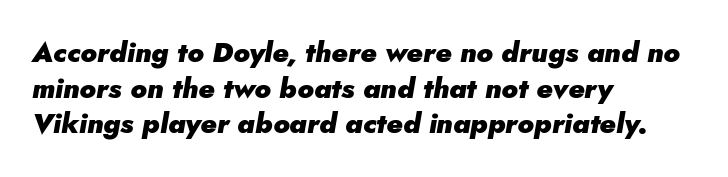
{"italic": "yes", "lean": "right", "slant_degrees": 5, "bold": "yes", "weight": "heavy", "width": "normal", "stroke_contrast": "low", "x_height": "small", "monospaced": "no", "underline": "no", "align": "left", "line_spacing": "normal", "line_spacing_ratio": 1.27, "letter_spacing": "normal", "letter_spacing_em": 0.0, "glyph_px": 28}
